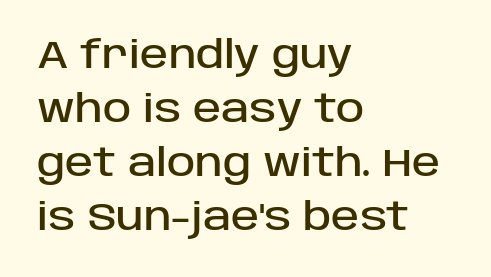
The image shows 38 px sans-serif type, upright; set left-aligned, normal line spacing (1.42x), normal letter spacing, not underlined; low stroke contrast and a large x-height.
